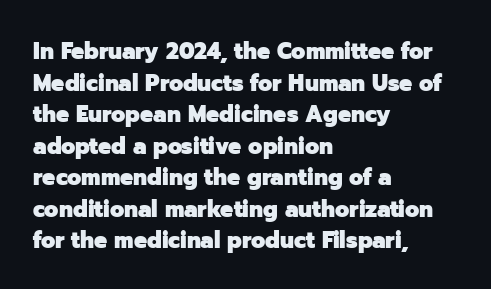
{"italic": "no", "bold": "yes", "underline": "no", "align": "left", "line_spacing": "normal", "line_spacing_ratio": 1.37, "letter_spacing": "normal", "letter_spacing_em": 0.0, "glyph_px": 23}
